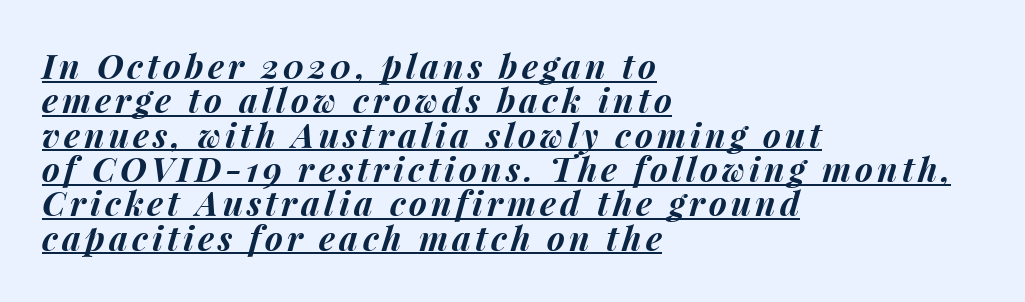
The passage shown is typed in a proportional face where columns would drift. The rendering applies a slant to the glyphs. The face used here has the dense, thick strokes of a bold. Somebody hit Ctrl+U on this one — the words are underlined. Students, observe: this is what under-led, compact text looks like.
